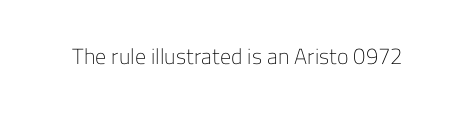
Q: Is the text bold? A: No.
Q: Is the text italic (slanted)? A: No, it is upright.
Q: Is the text underlined? A: No.
Q: Is the spacing between letters normal or unusually wide? A: Normal.
